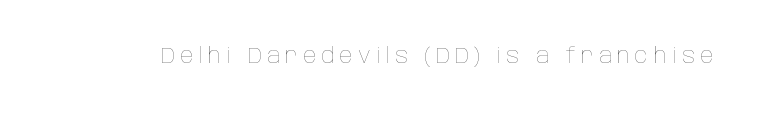
{"italic": "no", "bold": "no", "underline": "no", "letter_spacing": "wide", "letter_spacing_em": 0.24, "glyph_px": 22}
